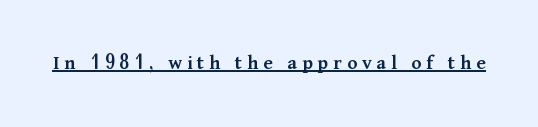
Here the glyphs are tracked loosely, breaking word shapes into spaced letters. The passage shown is underscored from start to finish. Semibold letterforms, between regular and bold. Posture: vertical.
